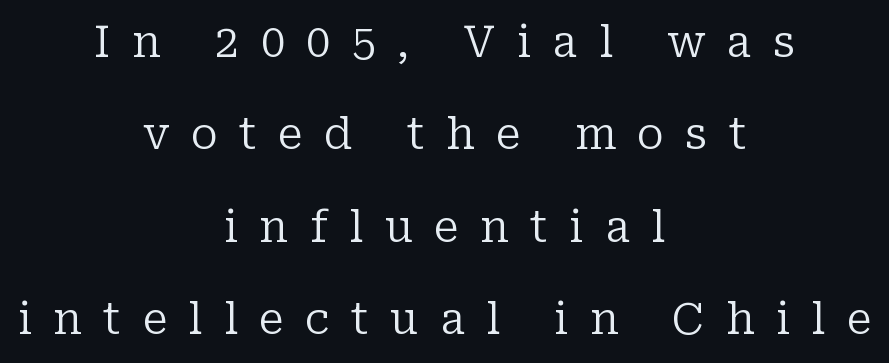
Every character sits straight up, as roman type does. A bare baseline throughout the passage. The lines are spread far apart with generous leading. The tracking reads as deliberately expanded to a designer's eye.
